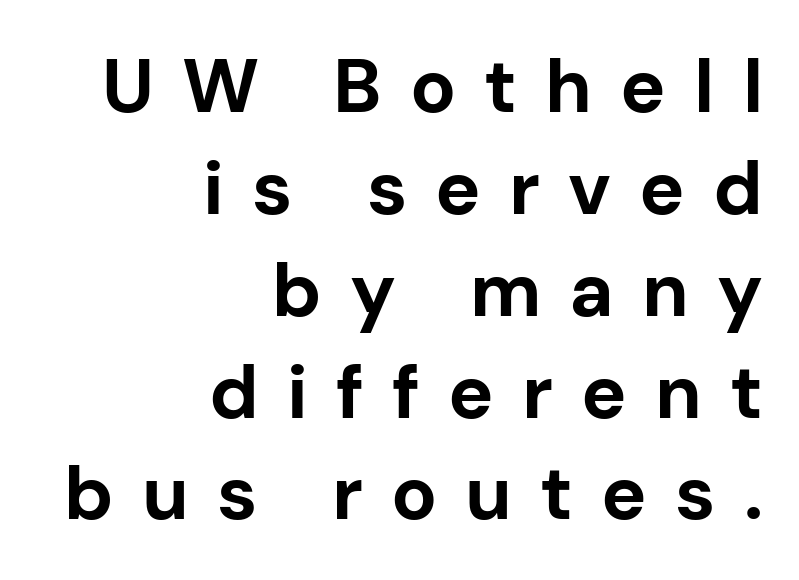
{"serif": "no", "italic": "no", "bold": "yes", "weight": "bold", "width": "normal", "stroke_contrast": "low", "x_height": "medium", "monospaced": "no", "underline": "no", "align": "right", "line_spacing": "normal", "line_spacing_ratio": 1.34, "letter_spacing": "wide", "letter_spacing_em": 0.37, "glyph_px": 76}
